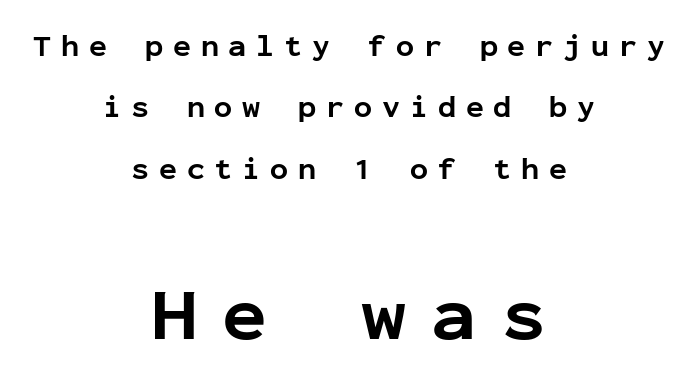
Q: Is the text bold? A: Yes.
Q: Is the text italic (slanted)? A: No, it is upright.
Q: Is the typeface a serif or a sans-serif typeface? A: Sans-serif.
Q: Is the text underlined? A: No.
Q: How is the paragraph aligned? A: Centered.
Q: Is the spacing between letters normal or unusually wide? A: Unusually wide.
Q: Is the spacing between lines tight, normal or loose? A: Loose.
Q: Which block of text is set in a larger size, the first (top) or the second (bottom)? A: The second (bottom) one.
Q: Width (condensed, normal, or wide)? A: Normal.
Q: Stroke contrast? A: Low.
Q: x-height? A: Medium.
Q: Monospaced? A: Yes.
